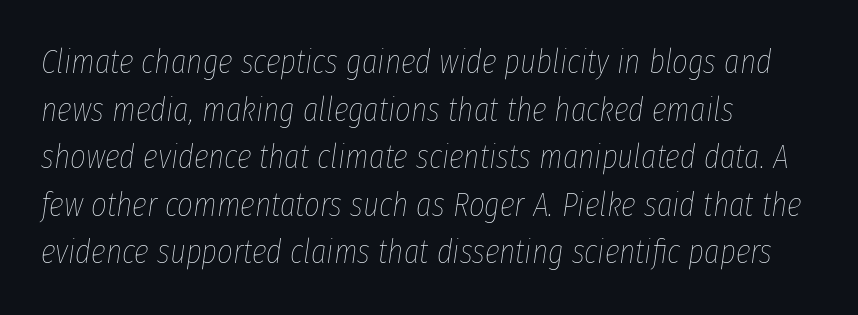
{"italic": "yes", "lean": "right", "slant_degrees": 8, "bold": "no", "weight": "thin", "width": "condensed", "stroke_contrast": "low", "x_height": "medium", "monospaced": "no", "underline": "no", "align": "left", "line_spacing": "normal", "line_spacing_ratio": 1.4, "letter_spacing": "normal", "letter_spacing_em": 0.0, "glyph_px": 34}
